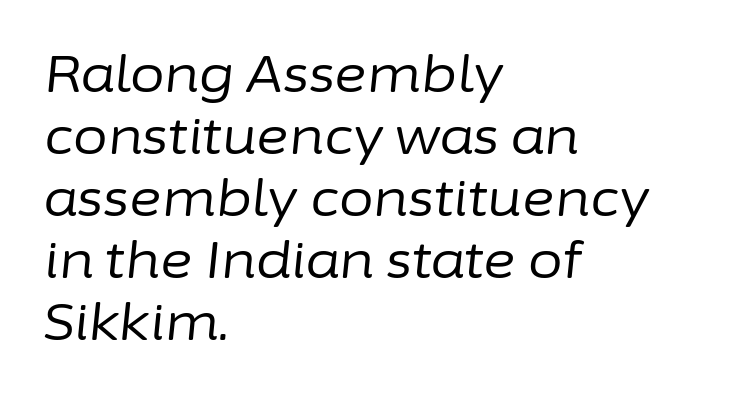
The image shows 50 px regular-weight type, italic (leaning right); set left-aligned, line spacing 1.24x, normal letter spacing, not underlined; low stroke contrast and a medium x-height.
